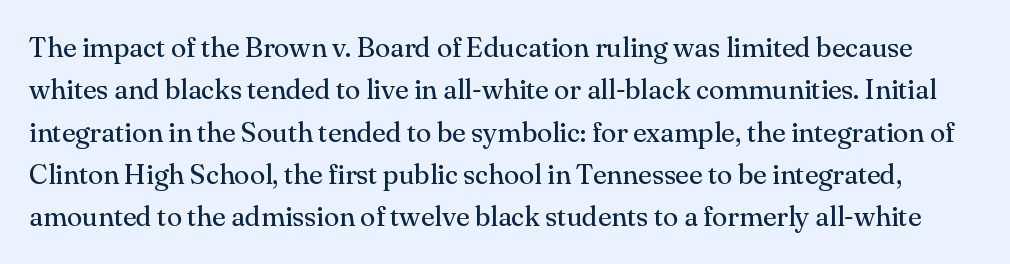
Spacing verdict: proportional, widths tailored to each character. Tracking value appears to be zero — textbook default spacing. The foot of each line stays bare and open. Leading: standard. Is the type heavy? It reads as light-to-regular instead.
